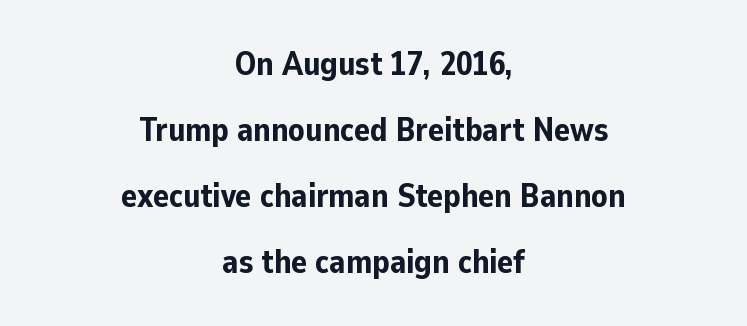
Notice how thick the strokes are: this is what a full bold looks like. The type sits square on the baseline with zero lean. The block of text is sparse from top to bottom, with ample space between rows. Note the varied advance widths — an 'i' is clearly narrower than an 'm'. Unlike a traditional serif, this face leaves its strokes unadorned. If you folded the block vertically in half, each line would mirror itself in length.
